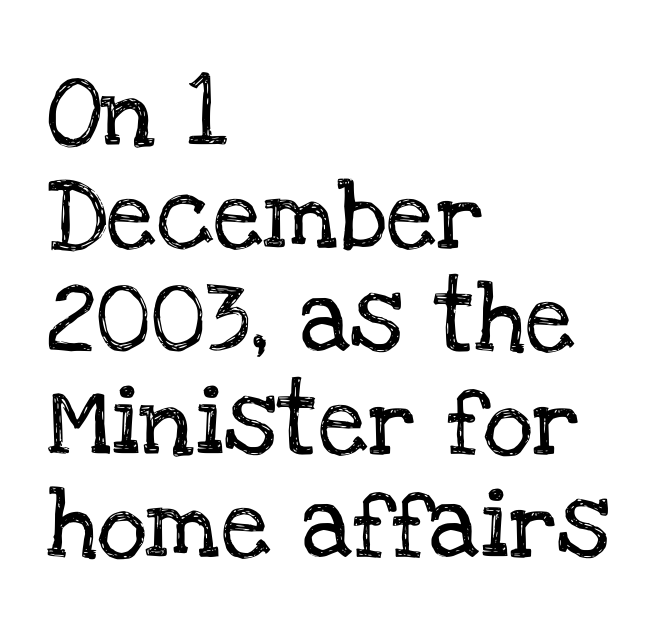
The image shows 70 px serif type, upright; set left-aligned, normal line spacing (1.47x), normal letter spacing, not underlined; low stroke contrast and a large x-height.
